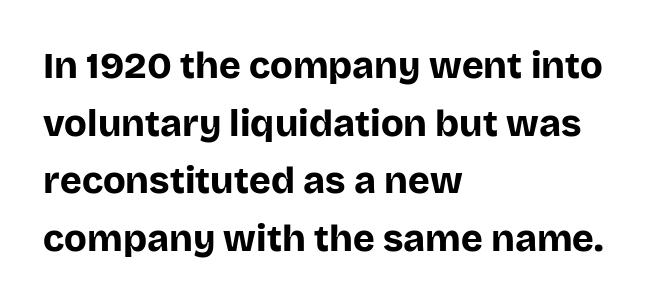
{"serif": "no", "italic": "no", "bold": "yes", "weight": "bold", "width": "normal", "stroke_contrast": "low", "x_height": "large", "monospaced": "no", "underline": "no", "align": "left", "line_spacing": "normal", "line_spacing_ratio": 1.56, "letter_spacing": "normal", "letter_spacing_em": 0.0, "glyph_px": 37}
